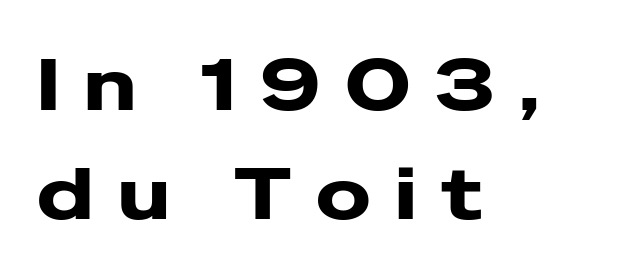
{"serif": "no", "italic": "no", "width": "wide", "stroke_contrast": "low", "x_height": "medium", "monospaced": "no", "underline": "no", "align": "left", "line_spacing": "normal", "line_spacing_ratio": 1.51, "letter_spacing": "wide", "letter_spacing_em": 0.34, "glyph_px": 72}
